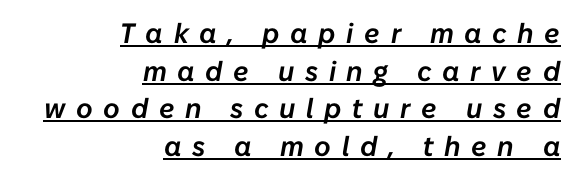
The image shows 28 px text type, italic (leaning right); set right-aligned, normal line spacing (1.34x), unusually wide letter spacing (+0.38 em), underlined; low stroke contrast and a medium x-height.
